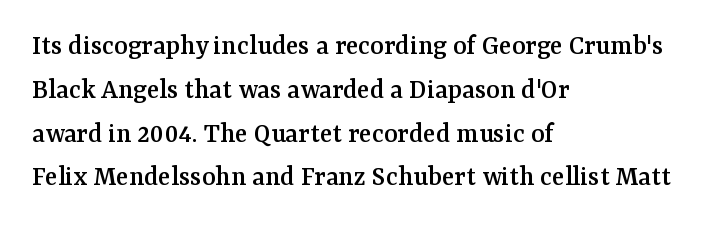
Descenders are the only things crossing below the line. The rendering uses natural spacing where letterforms have individual widths. Note: serifs present on the glyphs. Notice how the stems are strictly vertical — no italics here. The rendering anchors every line to the left-hand side.
